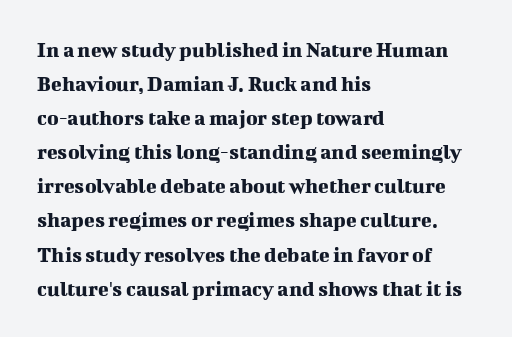
{"italic": "no", "underline": "no", "align": "left", "line_spacing": "normal", "line_spacing_ratio": 1.55, "letter_spacing": "normal", "letter_spacing_em": 0.0, "glyph_px": 22}
